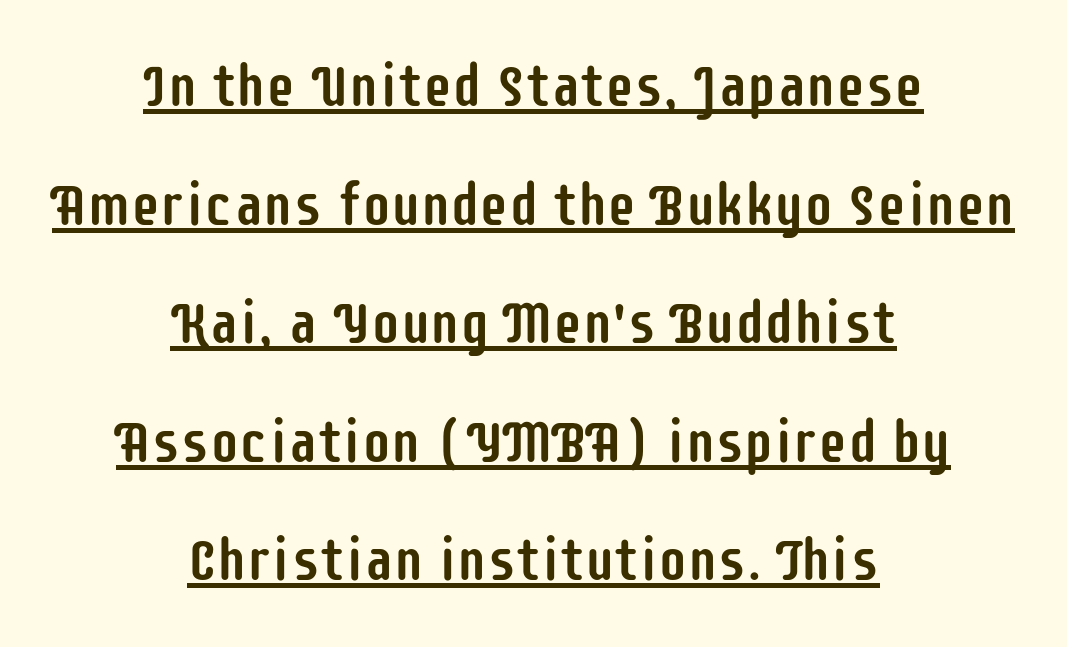
Q: Is the text italic (slanted)? A: No, it is upright.
Q: Is the typeface a serif or a sans-serif typeface? A: Sans-serif.
Q: Is the text underlined? A: Yes.
Q: How is the paragraph aligned? A: Centered.
Q: Is the spacing between letters normal or unusually wide? A: Normal.
Q: Is the spacing between lines tight, normal or loose? A: Loose.
Q: Width (condensed, normal, or wide)? A: Condensed.
Q: Stroke contrast? A: Low.
Q: x-height? A: Large.
Q: Monospaced? A: No.
